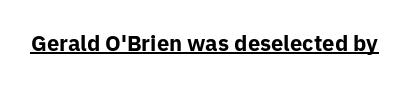
Q: Is the text bold? A: Yes.
Q: Is the text italic (slanted)? A: No, it is upright.
Q: Is the text underlined? A: Yes.
Q: Is the spacing between letters normal or unusually wide? A: Normal.
